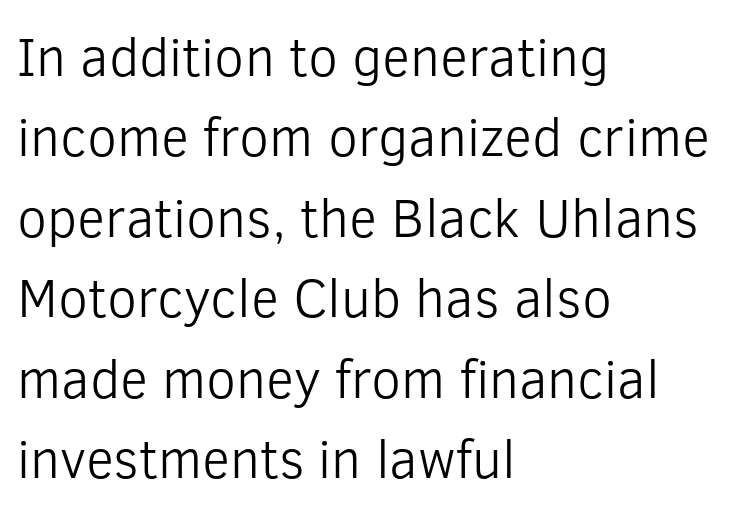
The image shows 54 px light sans-serif type, upright; set left-aligned, normal line spacing (1.49x), normal letter spacing, not underlined; low stroke contrast and a medium x-height.
